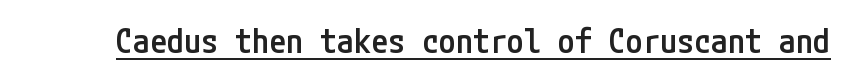
The image shows 34 px semibold, condensed sans-serif type, upright; set normal letter spacing, underlined; low stroke contrast and a medium x-height.
